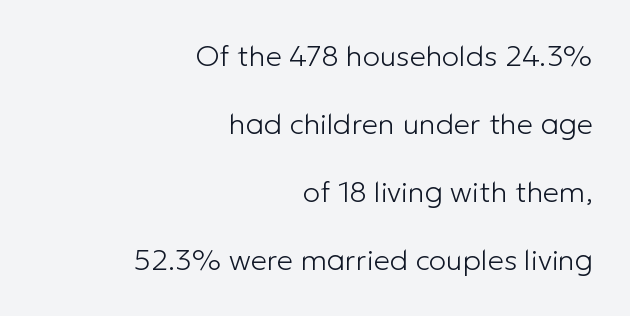
The image shows 29 px light sans-serif type, upright; set right-aligned, loose line spacing (2.35x), normal letter spacing, not underlined; low stroke contrast and a medium x-height.
